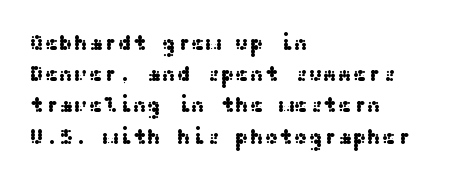
Q: Is the text italic (slanted)? A: No, it is upright.
Q: Is the text underlined? A: No.
Q: How is the paragraph aligned? A: Left-aligned.
Q: Is the spacing between letters normal or unusually wide? A: Normal.
Q: Is the spacing between lines tight, normal or loose? A: Normal.
